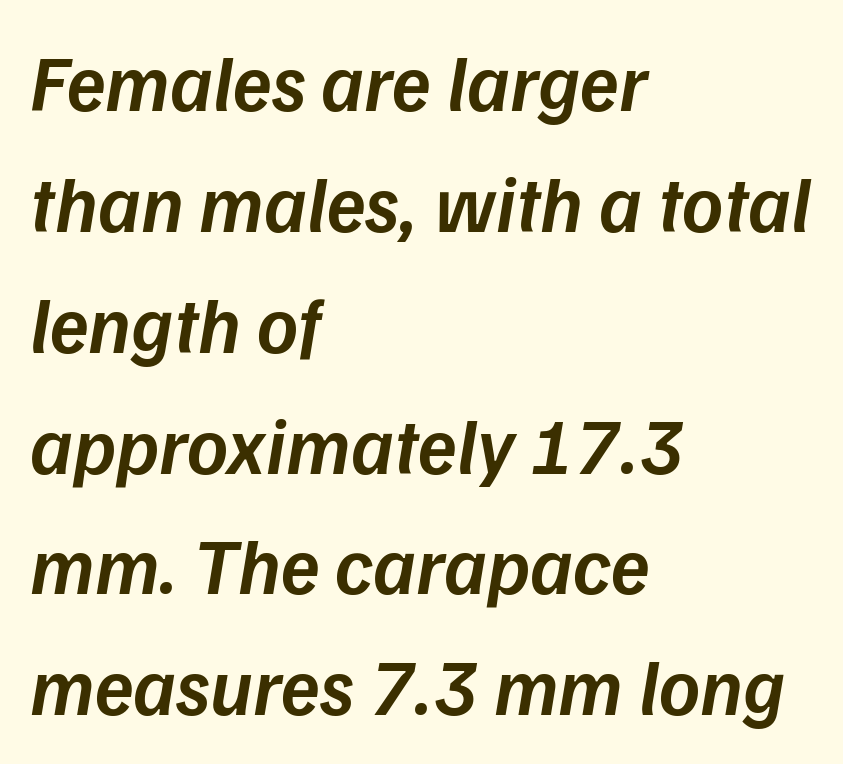
{"italic": "yes", "lean": "right", "slant_degrees": 9, "bold": "semi", "weight": "semibold", "width": "normal", "stroke_contrast": "low", "x_height": "medium", "monospaced": "no", "underline": "no", "align": "left", "line_spacing": "normal", "line_spacing_ratio": 1.53, "letter_spacing": "normal", "letter_spacing_em": 0.0, "glyph_px": 79}
